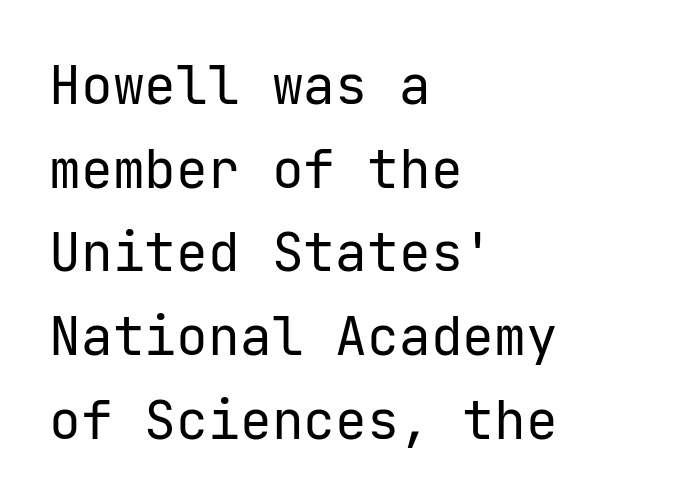
{"serif": "no", "italic": "no", "bold": "no", "weight": "regular", "width": "normal", "stroke_contrast": "low", "x_height": "medium", "underline": "no", "align": "left", "line_spacing": "normal", "line_spacing_ratio": 1.58, "letter_spacing": "normal", "letter_spacing_em": 0.0, "glyph_px": 53}
